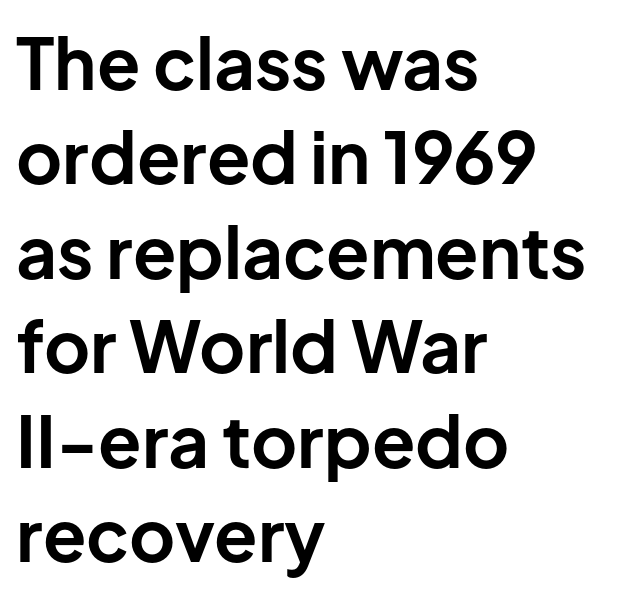
The setting favours the left margin, as ordinary paragraphs usually do. The letters stand upright; this is a roman face. Decoration check: the copy has no underline. Compared with typical body copy, the letter spacing here is the same.
